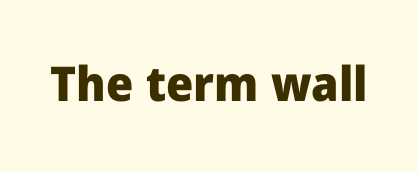
Q: Is the text bold? A: Yes.
Q: Is the text italic (slanted)? A: No, it is upright.
Q: Is the typeface a serif or a sans-serif typeface? A: Sans-serif.
Q: Is the text underlined? A: No.
Q: Is the spacing between letters normal or unusually wide? A: Normal.
Q: Width (condensed, normal, or wide)? A: Normal.
Q: Stroke contrast? A: Low.
Q: x-height? A: Medium.
Q: Monospaced? A: No.
